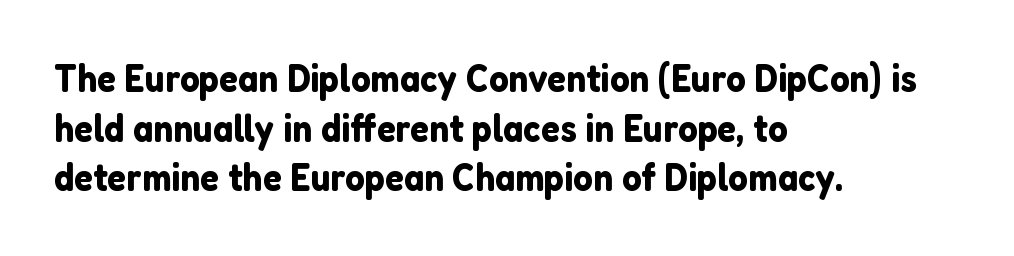
Q: Is the text italic (slanted)? A: No, it is upright.
Q: Is the typeface a serif or a sans-serif typeface? A: Sans-serif.
Q: Is the text underlined? A: No.
Q: How is the paragraph aligned? A: Left-aligned.
Q: Is the spacing between letters normal or unusually wide? A: Normal.
Q: Is the spacing between lines tight, normal or loose? A: Normal.
Q: Width (condensed, normal, or wide)? A: Normal.
Q: Stroke contrast? A: Low.
Q: x-height? A: Medium.
Q: Monospaced? A: No.
